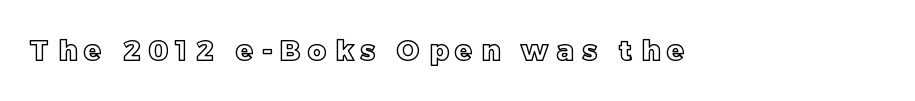
Rendered with straight, roman letterforms. The space directly below the letters is spotless. Here the glyphs are tracked loosely, breaking word shapes into spaced letters. Each letter keeps its own natural width here, so spacing adapts to shape.
